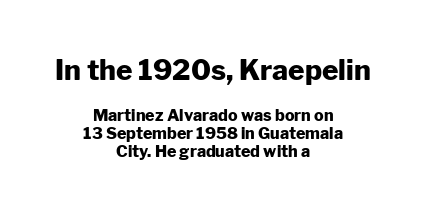
Rendered with straight, roman letterforms. Notice how thick the strokes are: this is what a full bold looks like. The gap between lines stays unmarked. Between one letter and the next there's only the usual sliver of space. Does the bottom block carry the larger type? No, the top block does. Baseline-to-baseline distance is barely more than the letter height.
